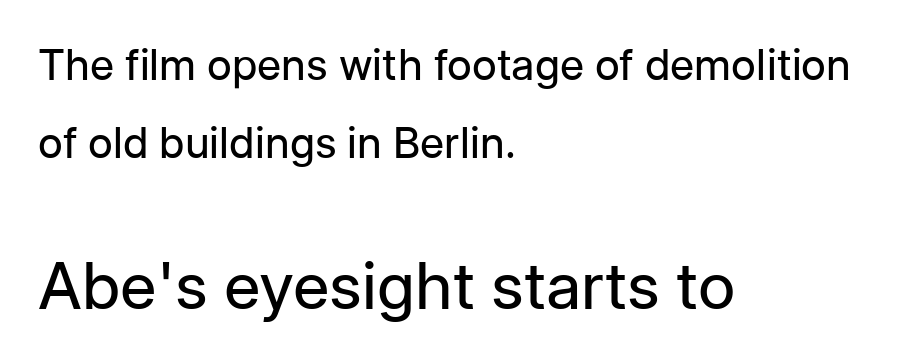
Here the designer chose a conventional face with non-uniform glyph widths. Posture: straight, roman, zero tilt. Every row of glyphs begins at an identical x-position on the left. You can tell from the bare stems that sans-serif type was used.
